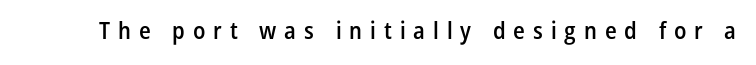
{"italic": "no", "bold": "semi", "underline": "no", "letter_spacing": "wide", "letter_spacing_em": 0.33, "glyph_px": 24}
